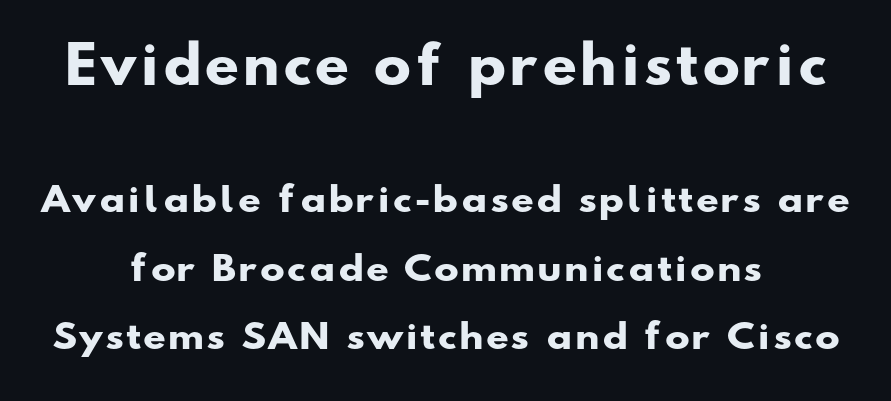
Q: Is the text bold? A: Yes.
Q: Is the typeface a serif or a sans-serif typeface? A: Sans-serif.
Q: Is the text underlined? A: No.
Q: How is the paragraph aligned? A: Centered.
Q: Is the spacing between lines tight, normal or loose? A: Loose.
Q: Which block of text is set in a larger size, the first (top) or the second (bottom)? A: The first (top) one.
Q: Width (condensed, normal, or wide)? A: Wide.
Q: Stroke contrast? A: Low.
Q: x-height? A: Small.
Q: Monospaced? A: No.
